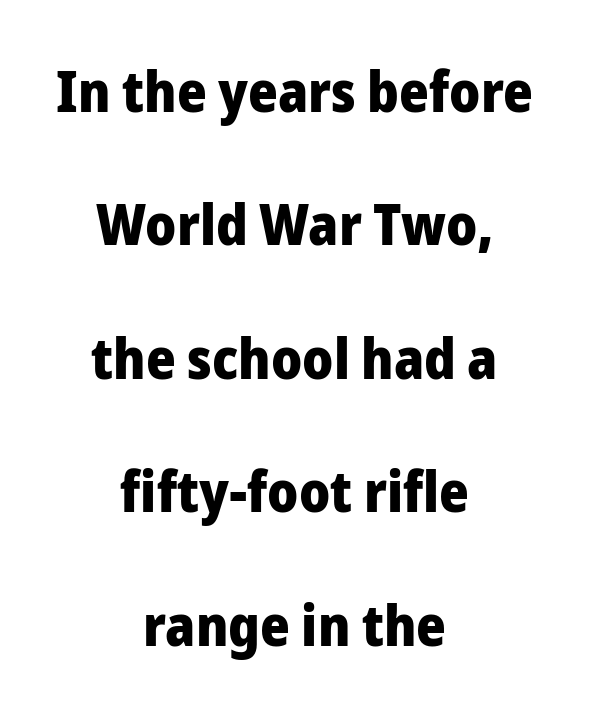
Glyph-to-glyph distance matches everyday printed text. Designer's note — italics off, roman on. Caption: multi-line text, centered on the measure. Is this a sans? Yes — the strokes have no serifs.
